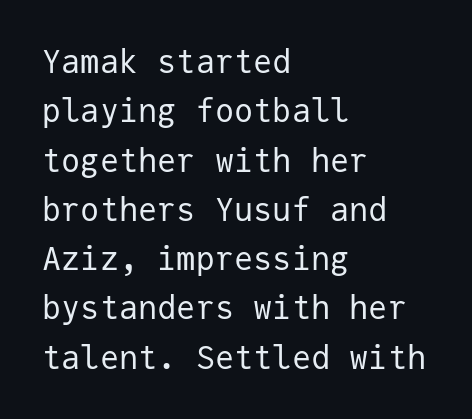
Q: Is the text bold? A: No.
Q: Is the text italic (slanted)? A: No, it is upright.
Q: Is the typeface a serif or a sans-serif typeface? A: Sans-serif.
Q: Is the text underlined? A: No.
Q: How is the paragraph aligned? A: Left-aligned.
Q: Is the spacing between letters normal or unusually wide? A: Normal.
Q: Is the spacing between lines tight, normal or loose? A: Normal.
Q: Width (condensed, normal, or wide)? A: Normal.
Q: Stroke contrast? A: Low.
Q: x-height? A: Medium.
Q: Monospaced? A: Yes.
